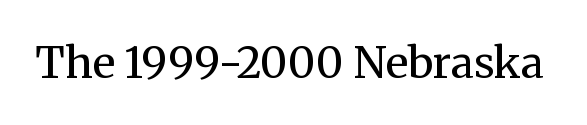
Vertical strokes here are truly vertical. The string is rendered with underlining switched off. Do the characters align in a grid? No, the font is proportional. Look at the bottom of the vertical strokes: they flare into serifs here. The weight would be labelled regular, book, light, or lighter still. Observe the ordinary spacing: letters are neighbours, not strangers.
